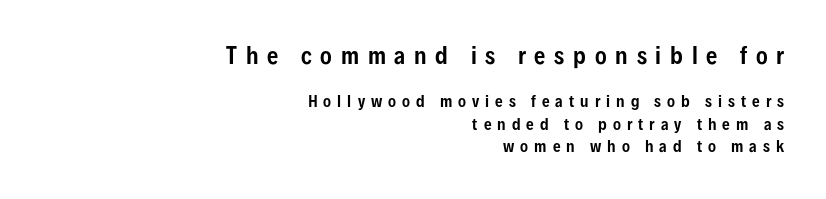
Q: Is the text italic (slanted)? A: No, it is upright.
Q: Is the text underlined? A: No.
Q: How is the paragraph aligned? A: Right-aligned.
Q: Is the spacing between letters normal or unusually wide? A: Unusually wide.
Q: Is the spacing between lines tight, normal or loose? A: Normal.
Q: Which block of text is set in a larger size, the first (top) or the second (bottom)? A: The first (top) one.
